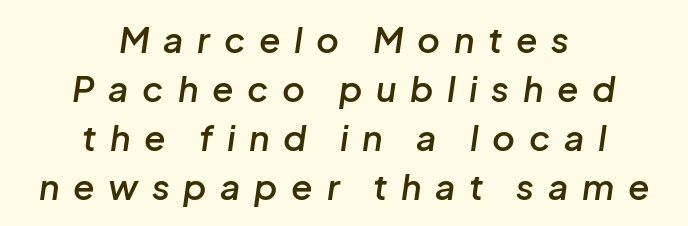
{"italic": "yes", "lean": "right", "slant_degrees": 8, "bold": "semi", "weight": "semibold", "width": "normal", "stroke_contrast": "low", "x_height": "medium", "monospaced": "no", "underline": "no", "align": "center", "line_spacing": "normal", "line_spacing_ratio": 1.4, "letter_spacing": "wide", "letter_spacing_em": 0.39, "glyph_px": 35}
